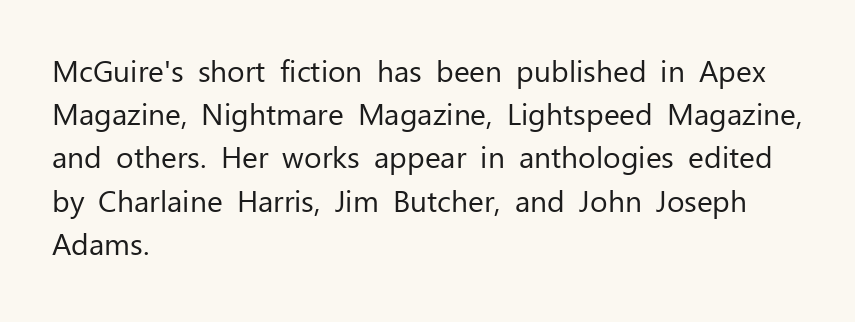
Q: Is the text bold? A: No.
Q: Is the text italic (slanted)? A: No, it is upright.
Q: Is the typeface a serif or a sans-serif typeface? A: Sans-serif.
Q: Is the text underlined? A: No.
Q: How is the paragraph aligned? A: Left-aligned.
Q: Is the spacing between letters normal or unusually wide? A: Normal.
Q: Is the spacing between lines tight, normal or loose? A: Normal.
Q: Width (condensed, normal, or wide)? A: Normal.
Q: Stroke contrast? A: Low.
Q: x-height? A: Medium.
Q: Monospaced? A: No.
